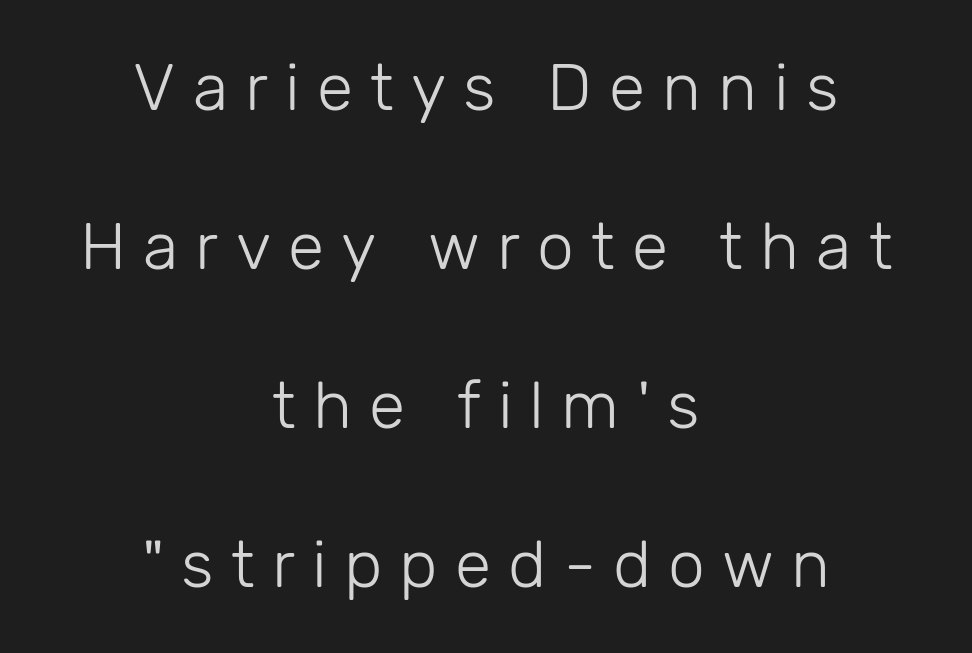
{"serif": "no", "italic": "no", "bold": "no", "weight": "light", "width": "normal", "stroke_contrast": "low", "x_height": "medium", "monospaced": "no", "underline": "no", "align": "center", "line_spacing": "loose", "line_spacing_ratio": 2.41, "letter_spacing": "wide", "letter_spacing_em": 0.26, "glyph_px": 66}
